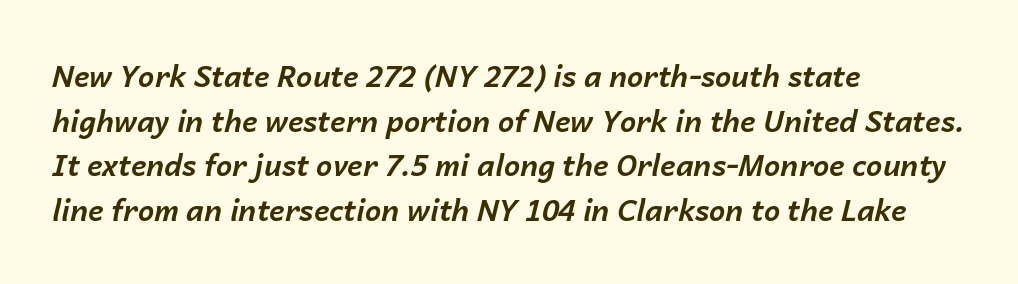
Spacing verdict: proportional, widths tailored to each character. Each line starts at the same left margin while the right side varies. How would I describe the line gaps? Plain and ordinary. Glyph-to-glyph distance matches everyday printed text.
